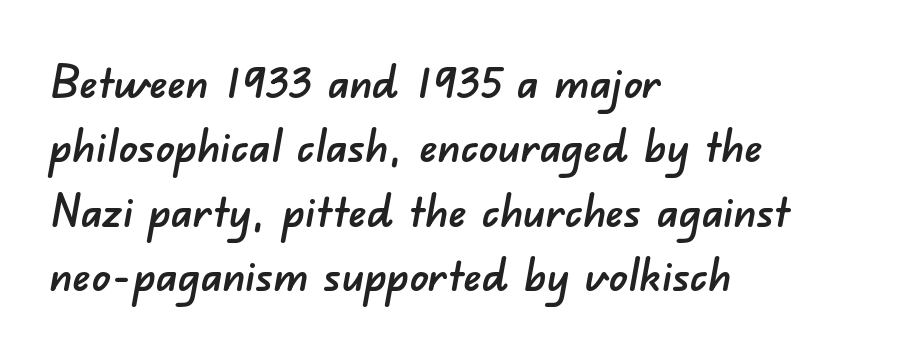
The image shows 46 px sans-serif type; set left-aligned, normal line spacing (1.4x), normal letter spacing, not underlined; low stroke contrast and a small x-height.
